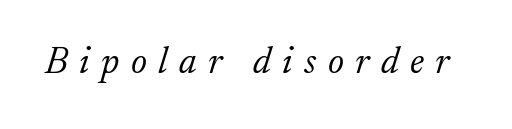
{"serif": "yes", "italic": "yes", "lean": "right", "slant_degrees": 17, "bold": "no", "weight": "light", "width": "normal", "stroke_contrast": "low", "x_height": "small", "monospaced": "no", "underline": "no", "letter_spacing": "wide", "letter_spacing_em": 0.3, "glyph_px": 38}
